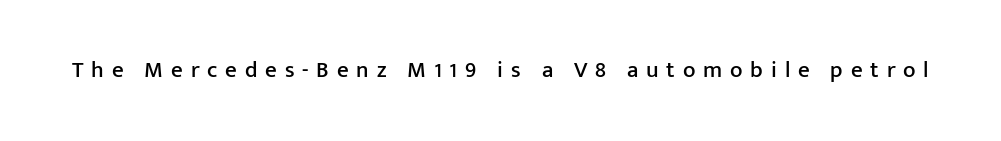
The image shows 23 px text type, upright; set unusually wide letter spacing (+0.34 em), not underlined.
